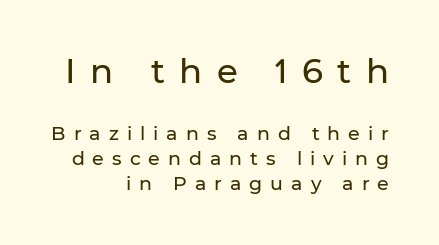
Q: Is the text italic (slanted)? A: No, it is upright.
Q: Is the typeface a serif or a sans-serif typeface? A: Sans-serif.
Q: Is the text underlined? A: No.
Q: How is the paragraph aligned? A: Right-aligned.
Q: Is the spacing between letters normal or unusually wide? A: Unusually wide.
Q: Is the spacing between lines tight, normal or loose? A: Normal.
Q: Which block of text is set in a larger size, the first (top) or the second (bottom)? A: The first (top) one.
Q: Width (condensed, normal, or wide)? A: Normal.
Q: Stroke contrast? A: Low.
Q: x-height? A: Medium.
Q: Monospaced? A: No.
